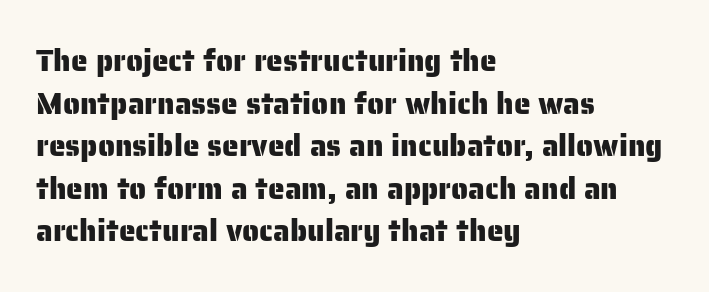
Q: Is the text italic (slanted)? A: No, it is upright.
Q: Is the typeface a serif or a sans-serif typeface? A: Sans-serif.
Q: Is the text underlined? A: No.
Q: How is the paragraph aligned? A: Left-aligned.
Q: Is the spacing between letters normal or unusually wide? A: Normal.
Q: Is the spacing between lines tight, normal or loose? A: Normal.
Q: Width (condensed, normal, or wide)? A: Normal.
Q: Stroke contrast? A: Low.
Q: x-height? A: Medium.
Q: Monospaced? A: No.
